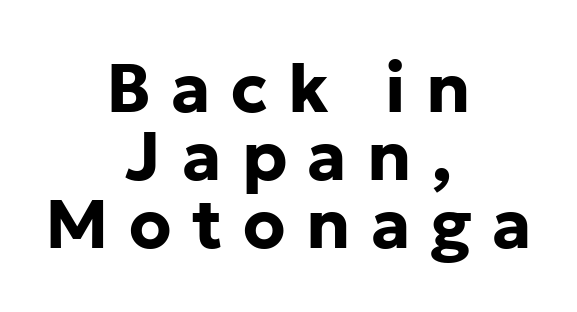
{"serif": "no", "italic": "no", "bold": "yes", "weight": "bold", "width": "normal", "stroke_contrast": "low", "x_height": "medium", "monospaced": "no", "underline": "no", "align": "center", "line_spacing": "tight", "line_spacing_ratio": 1.0, "letter_spacing": "wide", "letter_spacing_em": 0.3, "glyph_px": 68}
